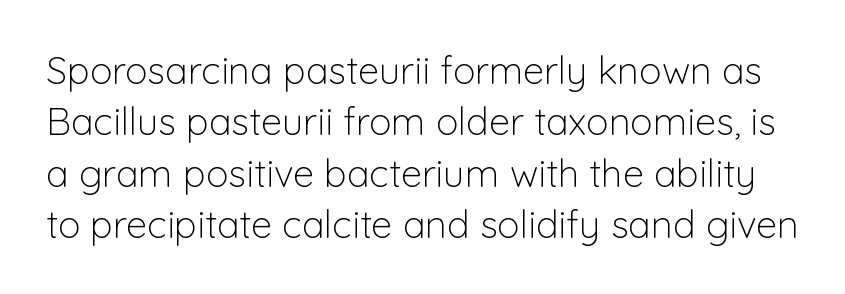
Is the type heavy? It reads as light-to-regular instead. Notice how the stems are strictly vertical — no italics here. Inter-character spacing is left at the font's built-in metrics. Unmarked baselines from the first word to the last. The block of text has a typical density, with ordinary space between rows.
